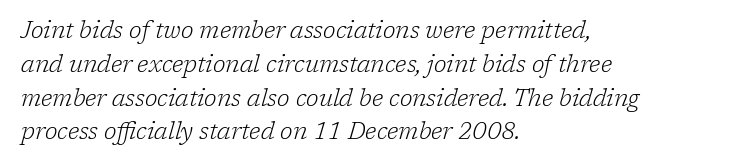
The image shows 23 px text type, italic (leaning right); set left-aligned, normal line spacing (1.47x), normal letter spacing, not underlined.
